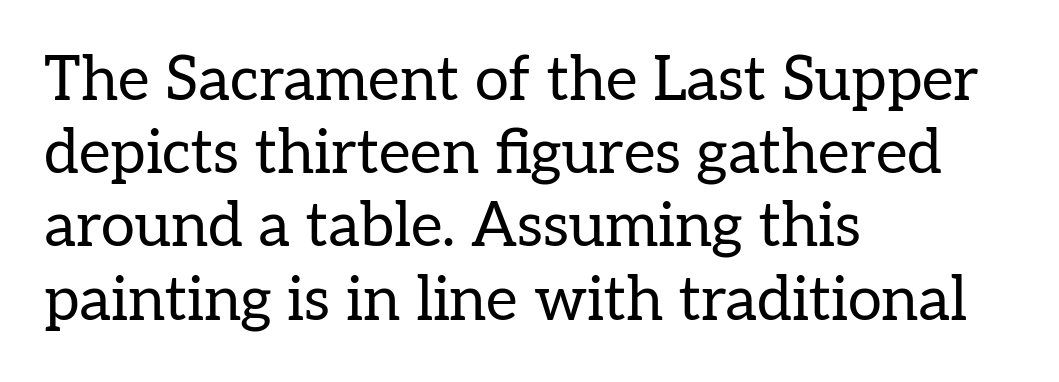
No word sits above an underline. No heavy texture on the line: the type isn't bold. A student would call this left alignment; a typographer would say flush left, rag right. Check where the strokes stop: tiny serifs finish them off.
